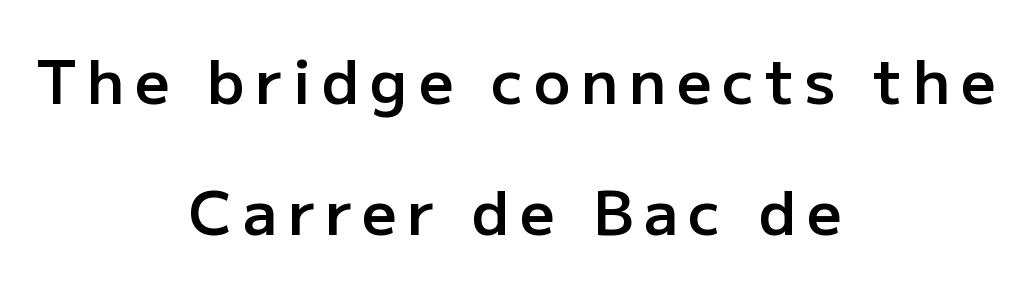
The letters advance in unequal steps, a hallmark of proportional type. Stroke terminals: plain, sans-serif. Teacher's note: observe the equal gaps on both sides — that is centered alignment. Vertical strokes here are truly vertical.
